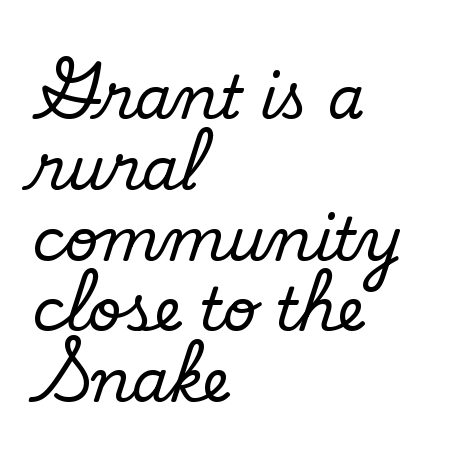
Compared with typical body copy, the letter spacing here is the same. The letterforms sit at book weight or below. The baseline area is clear. The designer went with a sans here, leaving each stem footless.
